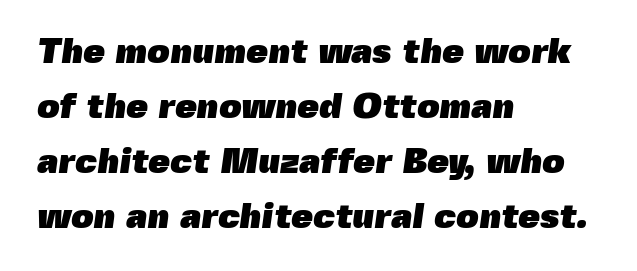
Q: Is the text bold? A: Yes.
Q: Is the typeface a serif or a sans-serif typeface? A: Sans-serif.
Q: Is the text underlined? A: No.
Q: How is the paragraph aligned? A: Left-aligned.
Q: Is the spacing between letters normal or unusually wide? A: Normal.
Q: Is the spacing between lines tight, normal or loose? A: Normal.
Q: Width (condensed, normal, or wide)? A: Normal.
Q: x-height? A: Medium.
Q: Monospaced? A: No.
